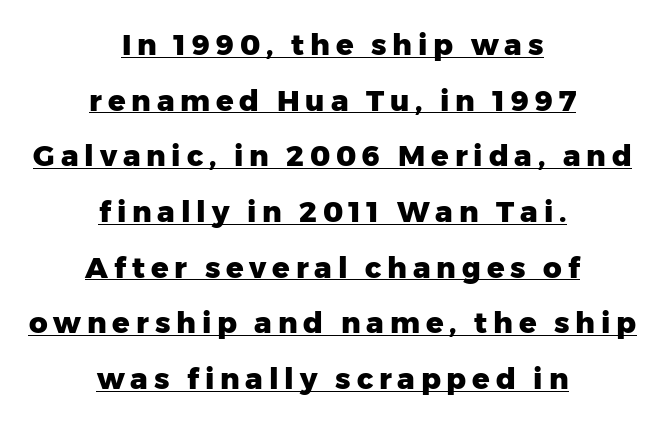
Proportional: the letters do not fall into vertical columns. The whitespace from short lines is split evenly between both sides. Strokes here are thick enough to call this a true bold. Leading: increased. Classification — sans serif.
